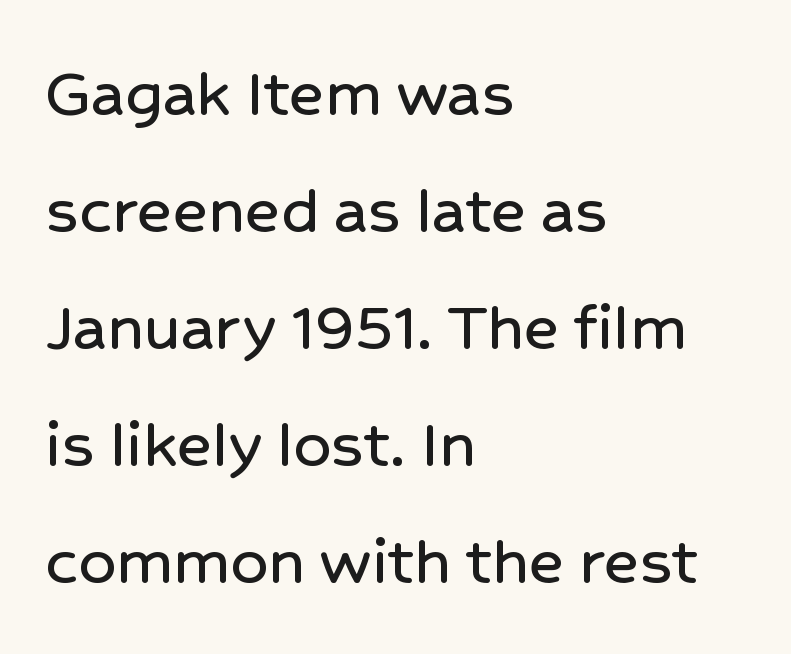
Rule under the text: the space is simply empty. Stroke terminals: plain, sans-serif. Reading down the column, the eye jumps a familiar distance to each next line. How are the letters spaced? Ordinarily, with no added tracking. A classic flush-left, rag-right setting is used for this passage.
